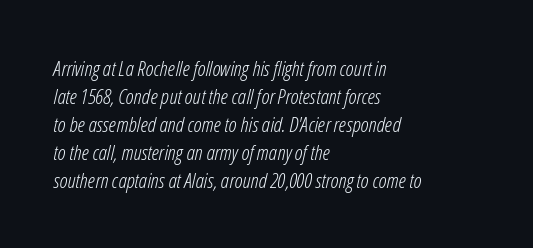
Q: Is the text bold? A: No.
Q: Is the text italic (slanted)? A: Yes, it leans right by about 12 degrees.
Q: Is the text underlined? A: No.
Q: How is the paragraph aligned? A: Left-aligned.
Q: Is the spacing between letters normal or unusually wide? A: Normal.
Q: Is the spacing between lines tight, normal or loose? A: Normal.
